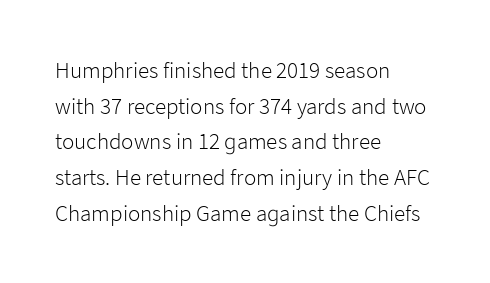
{"italic": "no", "bold": "no", "underline": "no", "align": "left", "line_spacing": "normal", "line_spacing_ratio": 1.55, "letter_spacing": "normal", "letter_spacing_em": 0.0, "glyph_px": 23}
